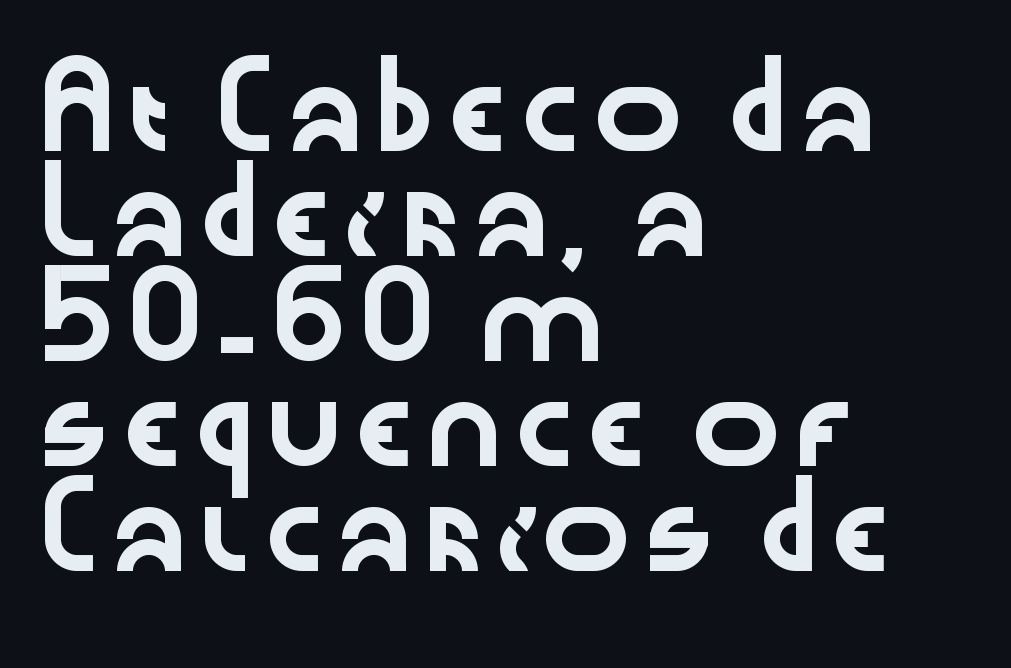
Q: Is the text italic (slanted)? A: No, it is upright.
Q: Is the typeface a serif or a sans-serif typeface? A: Sans-serif.
Q: Is the text underlined? A: No.
Q: How is the paragraph aligned? A: Left-aligned.
Q: Is the spacing between letters normal or unusually wide? A: Normal.
Q: Is the spacing between lines tight, normal or loose? A: Normal.
Q: Width (condensed, normal, or wide)? A: Wide.
Q: Stroke contrast? A: Low.
Q: x-height? A: Medium.
Q: Monospaced? A: No.
